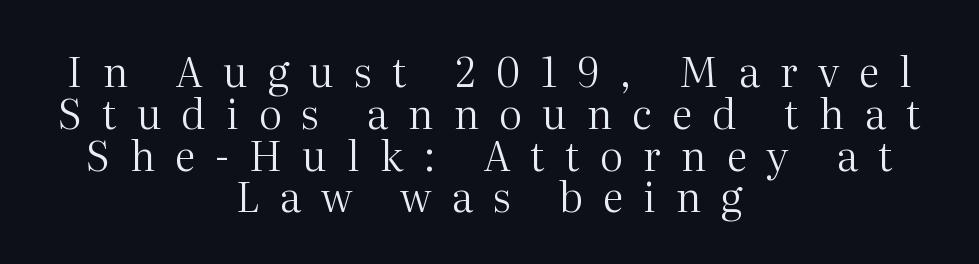
{"serif": "yes", "italic": "no", "bold": "no", "weight": "regular", "width": "normal", "stroke_contrast": "medium", "x_height": "medium", "monospaced": "no", "underline": "no", "align": "center", "line_spacing": "tight", "line_spacing_ratio": 1.02, "letter_spacing": "wide", "letter_spacing_em": 0.49, "glyph_px": 41}
